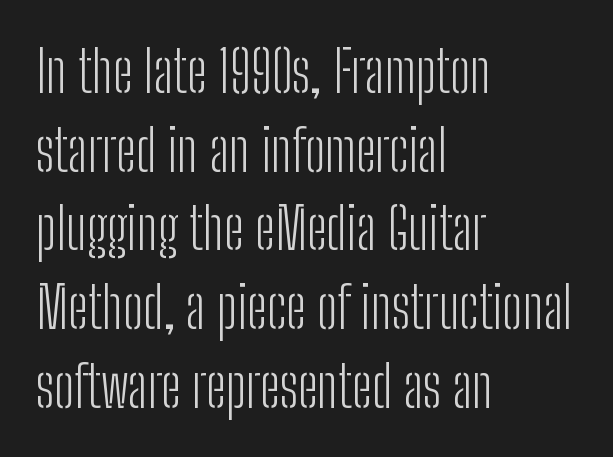
A bare baseline throughout the passage. Does the leading feel generous? No, just average. What kind of face is this? One without serifs — a sans. No extra ink here — the face is not bold. Ordinary non-slanted type is in use.
